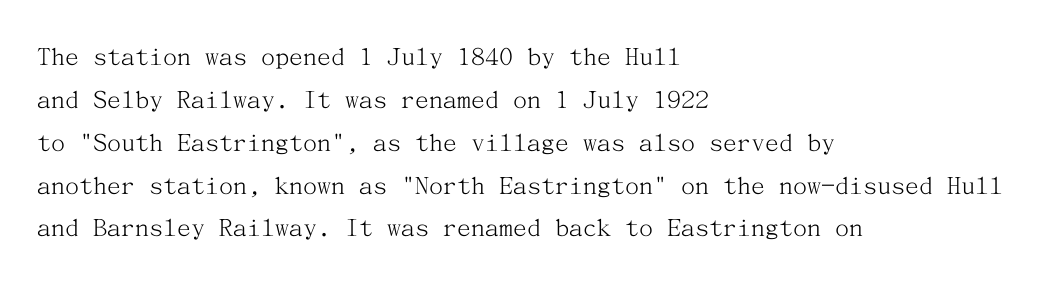
Q: Is the text bold? A: No.
Q: Is the text italic (slanted)? A: No, it is upright.
Q: Is the typeface a serif or a sans-serif typeface? A: Serif.
Q: Is the text underlined? A: No.
Q: How is the paragraph aligned? A: Left-aligned.
Q: Is the spacing between letters normal or unusually wide? A: Normal.
Q: Is the spacing between lines tight, normal or loose? A: Normal.
Q: Width (condensed, normal, or wide)? A: Normal.
Q: Stroke contrast? A: Medium.
Q: x-height? A: Medium.
